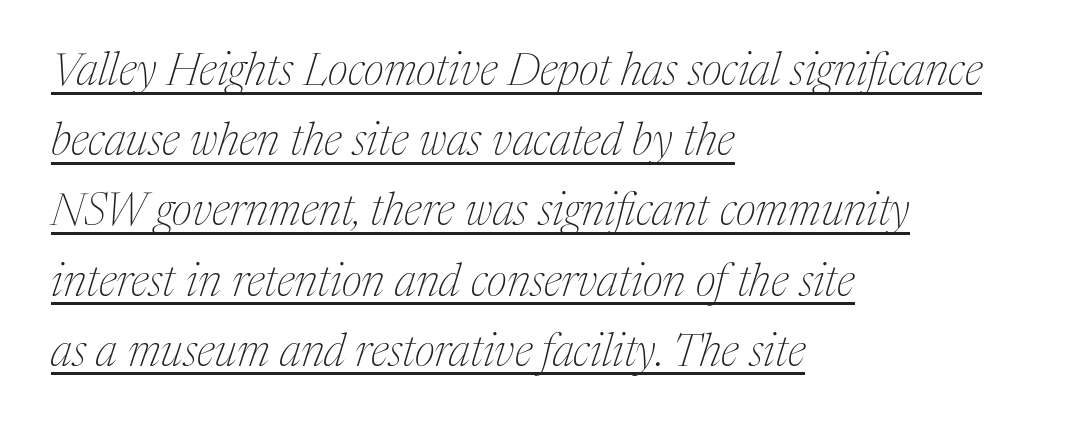
The image shows 45 px thin serif type, italic (leaning right); set left-aligned, normal line spacing (1.56x), normal letter spacing, underlined; medium stroke contrast and a medium x-height.
